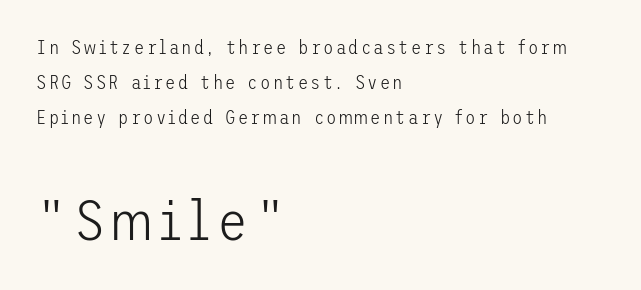
The image shows 57 px light sans-serif type, upright; set left-aligned, line spacing 1.85x, not underlined; the second (bottom) block is 3.0x larger; low stroke contrast and a medium x-height.
